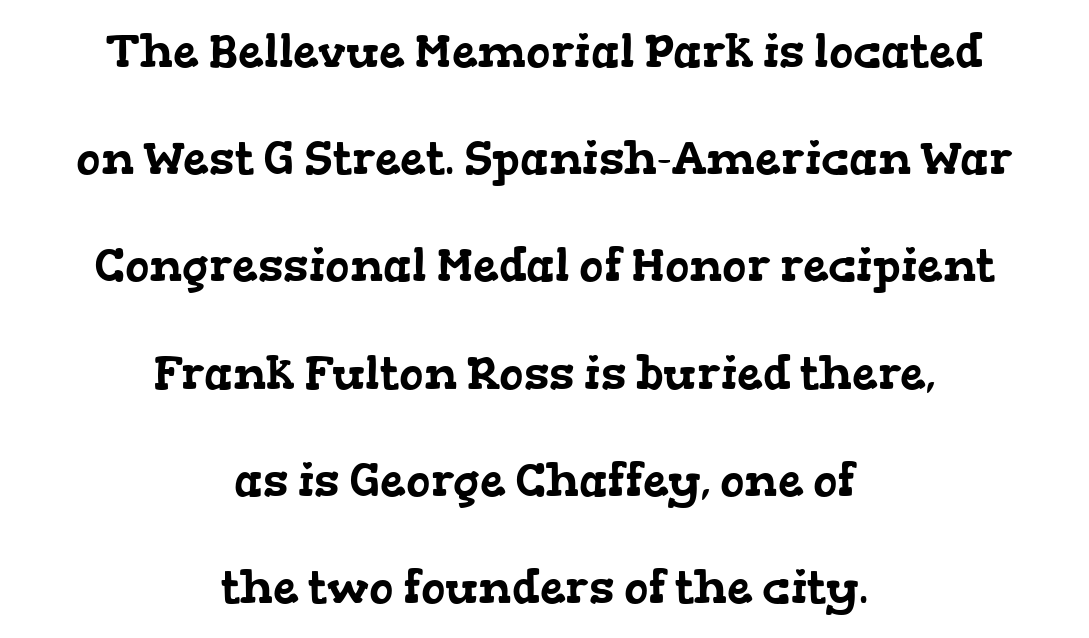
The letterforms sit shoulder to shoulder at normal distance. A clean baseline with only descenders dipping below it. Character widths vary here, with narrow letters taking less room than wide ones. Old-style or modern, the face here clearly has serifs. The passage is arranged like a title page — every line centered.
